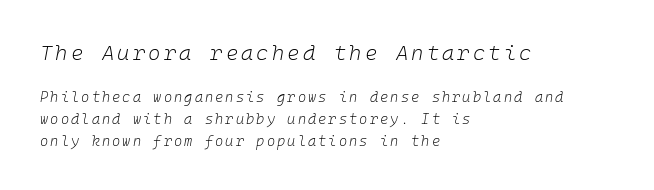
Q: Is the text bold? A: No.
Q: Is the text italic (slanted)? A: Yes, it leans right by about 10 degrees.
Q: Is the text underlined? A: No.
Q: How is the paragraph aligned? A: Left-aligned.
Q: Is the spacing between lines tight, normal or loose? A: Normal.
Q: Which block of text is set in a larger size, the first (top) or the second (bottom)? A: The first (top) one.
